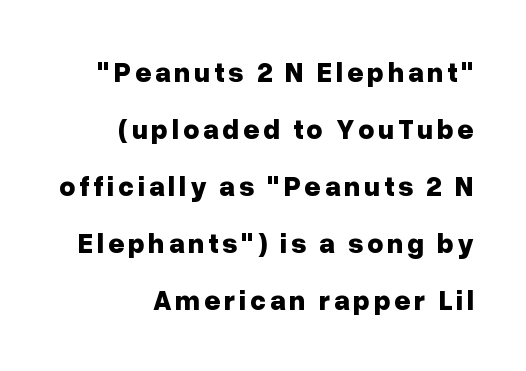
Compared with a flush-left layout, this one pins lines to the opposite, right side. Here the designer chose a conventional face with non-uniform glyph widths. The text was rendered using a sans face with plain stroke endings. This is heavy type, rendered in bold.
